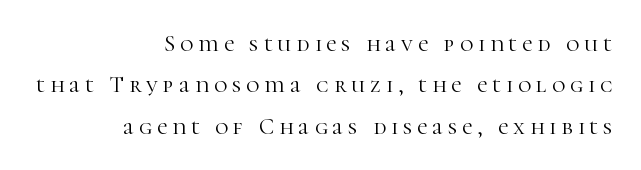
{"italic": "no", "bold": "no", "underline": "no", "align": "right", "line_spacing_ratio": 1.8, "letter_spacing": "wide", "letter_spacing_em": 0.22, "glyph_px": 23}
